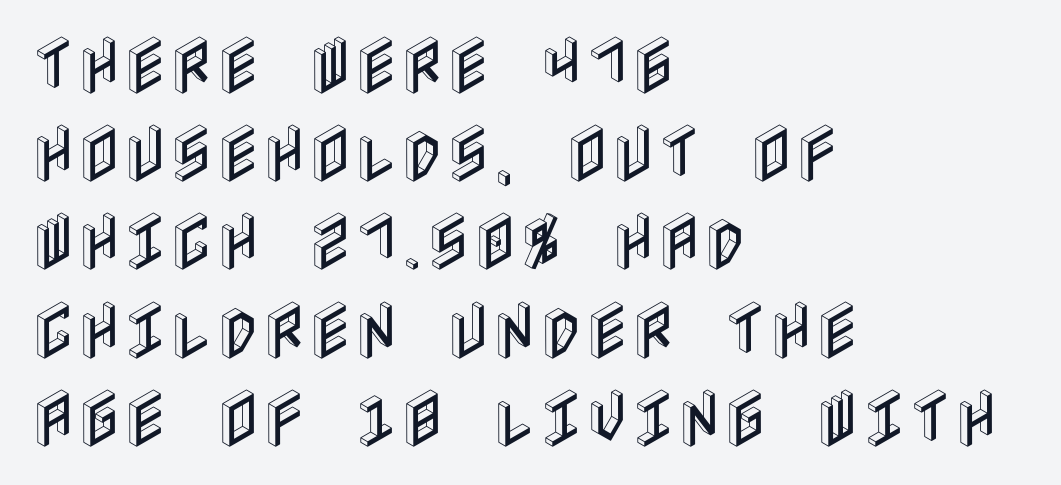
{"italic": "no", "width": "condensed", "x_height": "large", "underline": "no", "align": "left", "line_spacing": "normal", "line_spacing_ratio": 1.4, "letter_spacing": "normal", "letter_spacing_em": 0.0, "glyph_px": 63}
